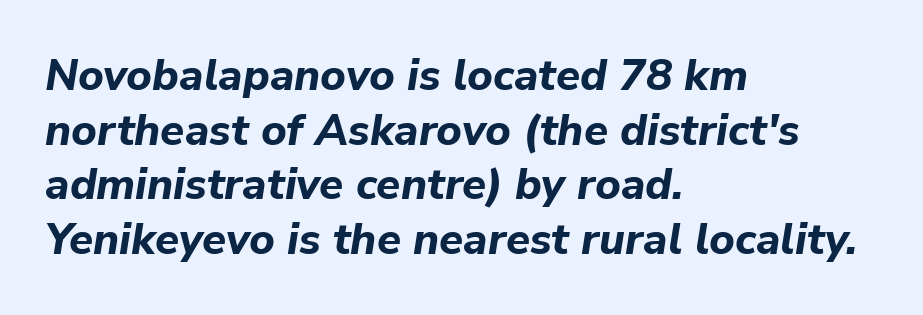
{"italic": "yes", "lean": "right", "slant_degrees": 9, "bold": "yes", "weight": "bold", "width": "normal", "stroke_contrast": "low", "x_height": "medium", "monospaced": "no", "underline": "no", "align": "left", "line_spacing_ratio": 1.24, "letter_spacing": "normal", "letter_spacing_em": 0.0, "glyph_px": 44}
